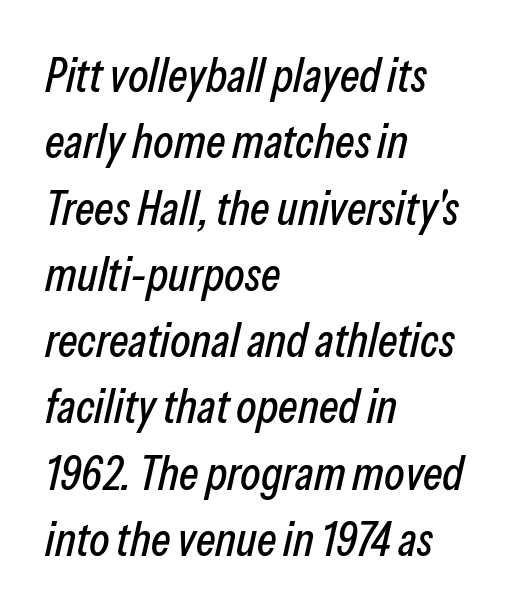
The image shows 47 px condensed type, italic (leaning right); set left-aligned, normal line spacing (1.41x), normal letter spacing, not underlined; low stroke contrast and a medium x-height.
